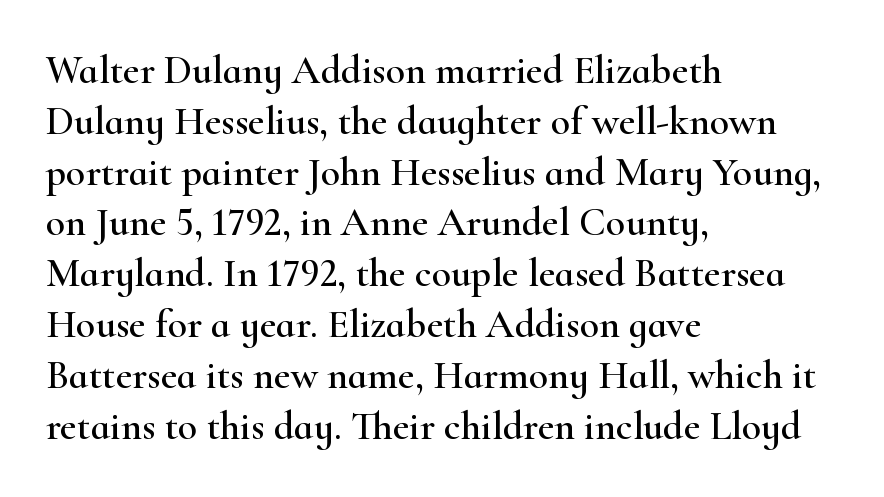
The image shows 40 px wide serif type, upright; set left-aligned, normal line spacing (1.27x), normal letter spacing, not underlined; high stroke contrast and a small x-height.
